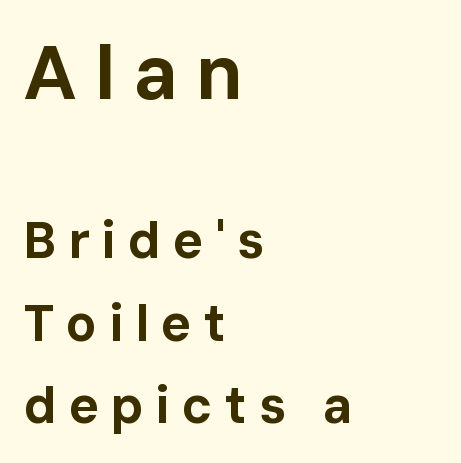
{"serif": "no", "italic": "no", "bold": "yes", "weight": "bold", "width": "normal", "stroke_contrast": "low", "x_height": "medium", "monospaced": "no", "underline": "no", "align": "left", "line_spacing": "normal", "line_spacing_ratio": 1.62, "letter_spacing": "wide", "letter_spacing_em": 0.23, "larger_block": "first", "size_ratio": 1.49, "glyph_px": 76}
